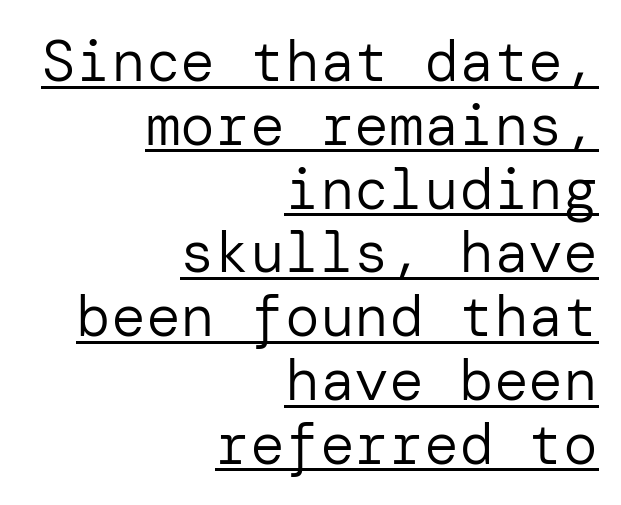
The image shows 58 px regular-weight sans-serif type, upright; set right-aligned, tight line spacing (1.1x), normal letter spacing, underlined; low stroke contrast and a medium x-height.
